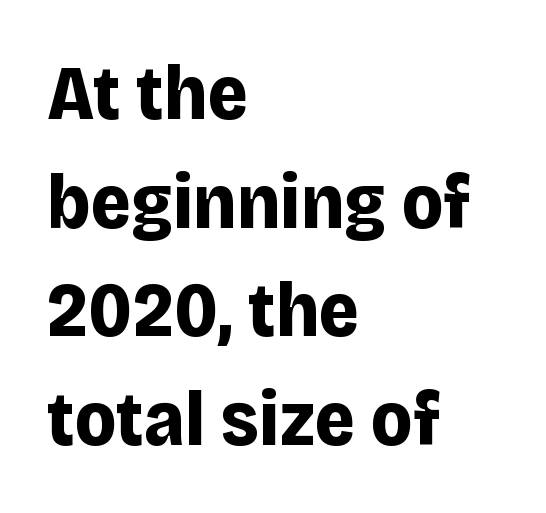
Q: Is the text bold? A: Yes.
Q: Is the text italic (slanted)? A: No, it is upright.
Q: Is the typeface a serif or a sans-serif typeface? A: Sans-serif.
Q: Is the text underlined? A: No.
Q: How is the paragraph aligned? A: Left-aligned.
Q: Is the spacing between letters normal or unusually wide? A: Normal.
Q: Is the spacing between lines tight, normal or loose? A: Normal.
Q: Width (condensed, normal, or wide)? A: Normal.
Q: Stroke contrast? A: Low.
Q: x-height? A: Large.
Q: Monospaced? A: No.
